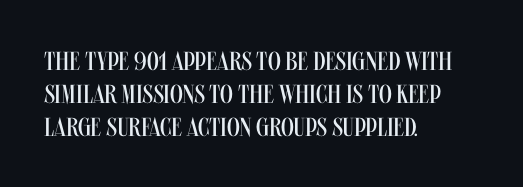
Q: Is the text bold? A: No.
Q: Is the text italic (slanted)? A: No, it is upright.
Q: Is the text underlined? A: No.
Q: How is the paragraph aligned? A: Left-aligned.
Q: Is the spacing between letters normal or unusually wide? A: Normal.
Q: Is the spacing between lines tight, normal or loose? A: Normal.
